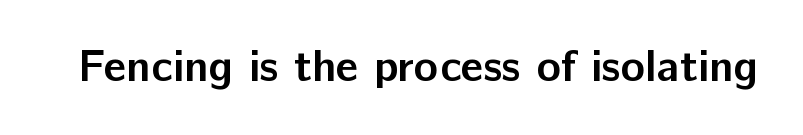
{"serif": "no", "italic": "no", "bold": "yes", "weight": "semibold", "width": "normal", "stroke_contrast": "low", "x_height": "medium", "monospaced": "no", "underline": "no", "letter_spacing": "normal", "letter_spacing_em": 0.0, "glyph_px": 45}
